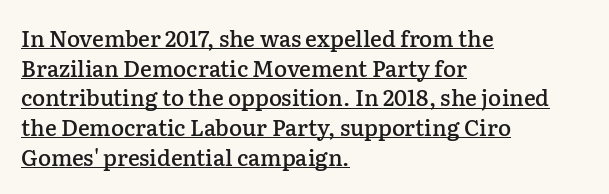
The image shows 22 px text type, upright; set left-aligned, normal line spacing (1.35x), normal letter spacing, underlined.
